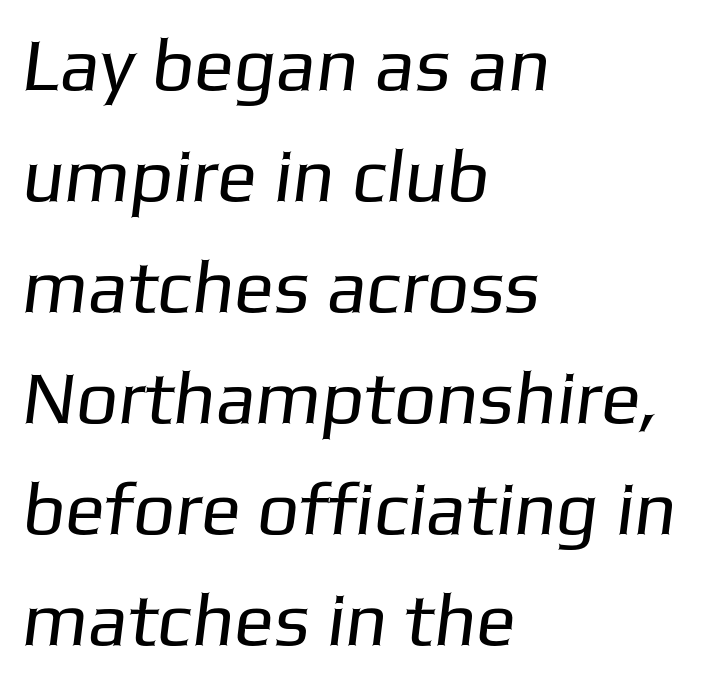
Q: Is the text bold? A: No.
Q: Is the typeface a serif or a sans-serif typeface? A: Sans-serif.
Q: Is the text underlined? A: No.
Q: How is the paragraph aligned? A: Left-aligned.
Q: Is the spacing between letters normal or unusually wide? A: Normal.
Q: Is the spacing between lines tight, normal or loose? A: Normal.
Q: Width (condensed, normal, or wide)? A: Normal.
Q: Stroke contrast? A: Low.
Q: x-height? A: Medium.
Q: Monospaced? A: No.
